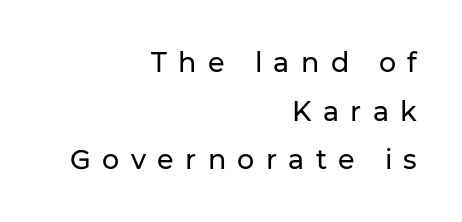
{"italic": "no", "underline": "no", "align": "right", "line_spacing_ratio": 1.8, "letter_spacing": "wide", "letter_spacing_em": 0.42, "glyph_px": 27}
